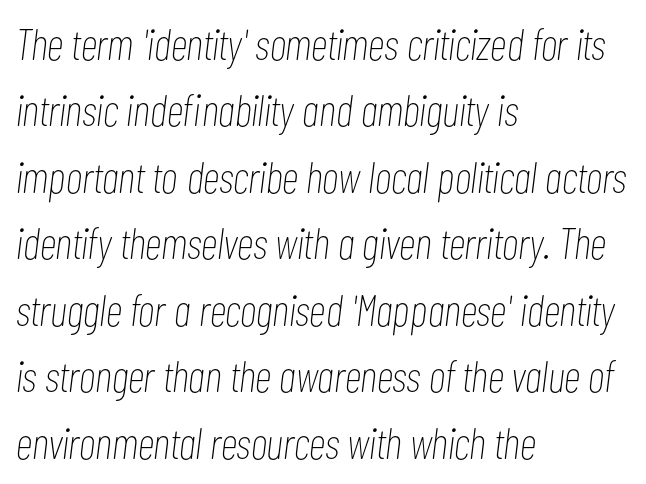
{"italic": "yes", "lean": "right", "slant_degrees": 7, "bold": "no", "weight": "thin", "width": "condensed", "stroke_contrast": "low", "x_height": "medium", "monospaced": "no", "underline": "no", "align": "left", "line_spacing": "normal", "line_spacing_ratio": 1.51, "letter_spacing": "normal", "letter_spacing_em": 0.0, "glyph_px": 44}
